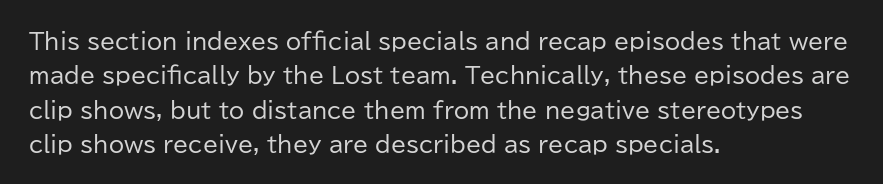
The specimen reads as upright at a glance. Is the stroke heavy? The answer is a plain regular-or-lighter. Clear beneath every line of the passage. Notice how descenders clear the ascenders below comfortably — that's standard leading.
